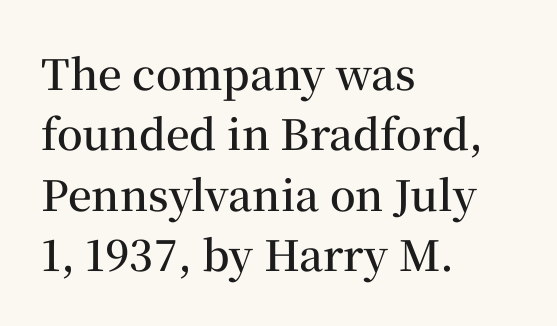
Q: Is the text bold? A: Semi-bold.
Q: Is the text italic (slanted)? A: No, it is upright.
Q: Is the typeface a serif or a sans-serif typeface? A: Serif.
Q: Is the text underlined? A: No.
Q: How is the paragraph aligned? A: Left-aligned.
Q: Is the spacing between letters normal or unusually wide? A: Normal.
Q: Is the spacing between lines tight, normal or loose? A: Normal.
Q: Width (condensed, normal, or wide)? A: Normal.
Q: Stroke contrast? A: Medium.
Q: x-height? A: Medium.
Q: Monospaced? A: No.
